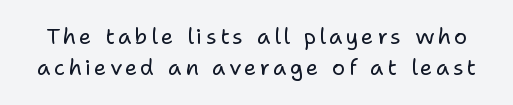
{"italic": "no", "bold": "no", "underline": "no", "line_spacing": "normal", "line_spacing_ratio": 1.41, "glyph_px": 22}
